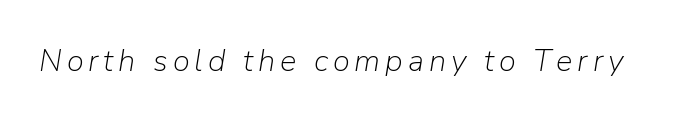
The image shows 31 px light type, italic (leaning right); set not underlined; low stroke contrast and a medium x-height.
